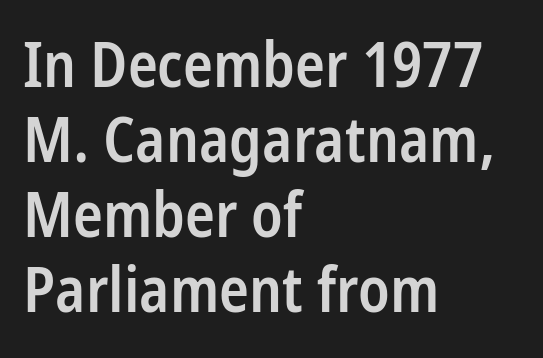
The image shows 62 px semibold, condensed sans-serif type, upright; set left-aligned, line spacing 1.21x, normal letter spacing, not underlined; low stroke contrast and a medium x-height.
